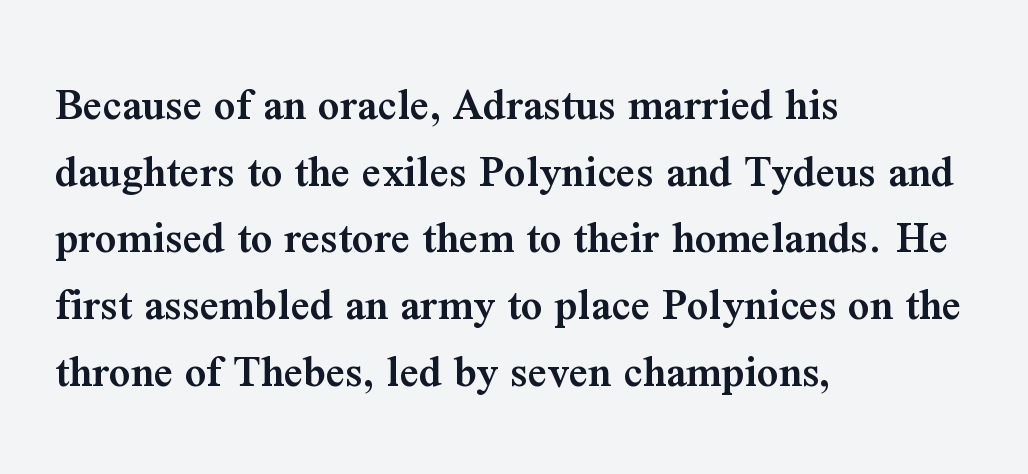
The sample has been set in demibold, a notch under bold. This block has exactly the height ordinary leading produces. Only glyphs here, with clear space below each row. Stroke terminals: seriffed.
